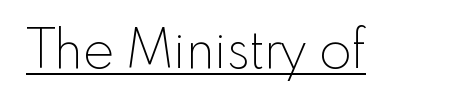
Q: Is the text bold? A: No.
Q: Is the text italic (slanted)? A: No, it is upright.
Q: Is the typeface a serif or a sans-serif typeface? A: Sans-serif.
Q: Is the text underlined? A: Yes.
Q: Is the spacing between letters normal or unusually wide? A: Normal.
Q: Width (condensed, normal, or wide)? A: Normal.
Q: x-height? A: Small.
Q: Monospaced? A: No.
